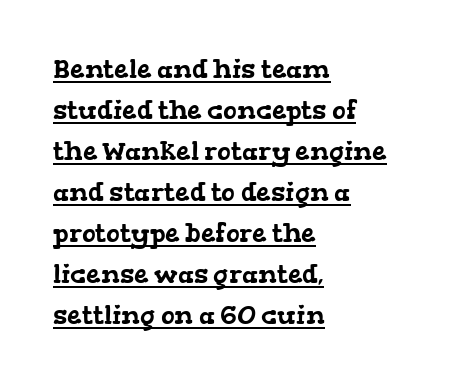
The image shows 26 px text type; set left-aligned, normal line spacing (1.58x), normal letter spacing, underlined.
